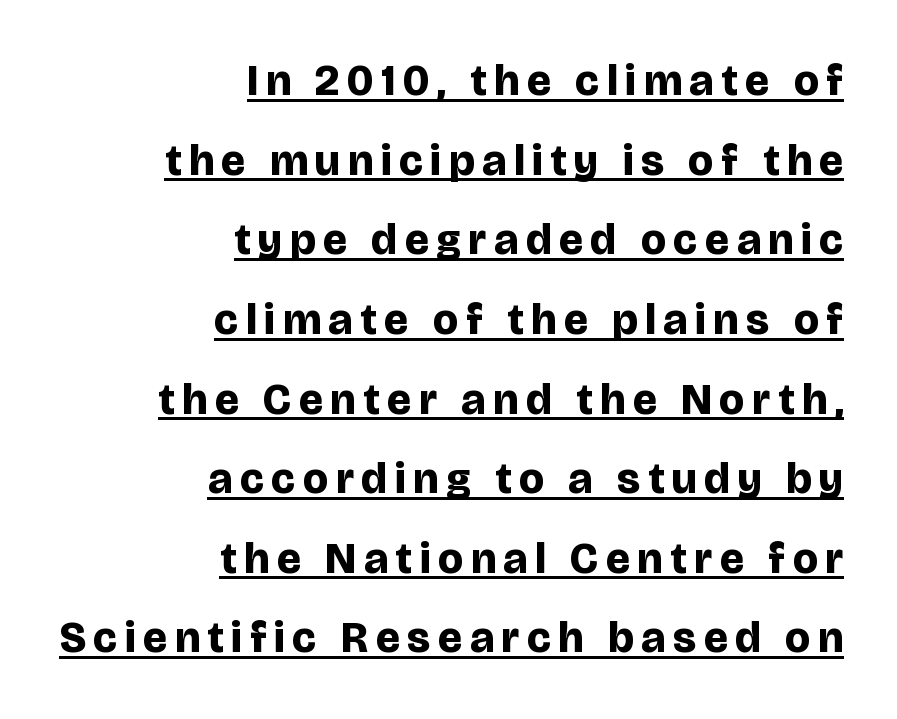
The image shows 44 px bold sans-serif type, upright; set right-aligned, line spacing 1.81x, underlined; low stroke contrast and a large x-height.
